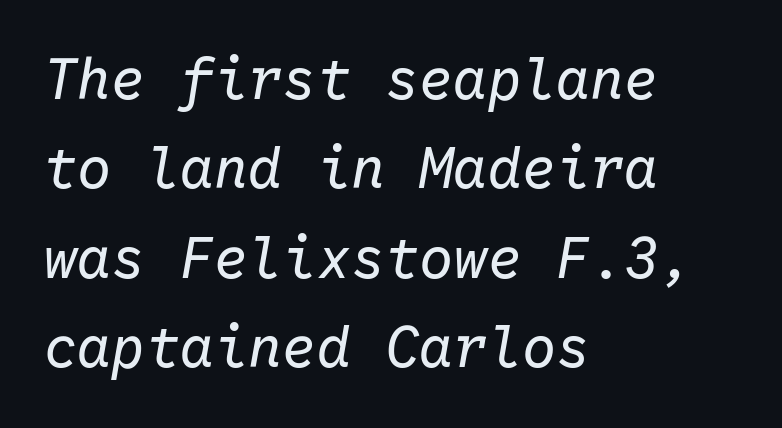
Q: Is the text bold? A: No.
Q: Is the text italic (slanted)? A: Yes, it leans right by about 10 degrees.
Q: Is the text underlined? A: No.
Q: How is the paragraph aligned? A: Left-aligned.
Q: Is the spacing between letters normal or unusually wide? A: Normal.
Q: Is the spacing between lines tight, normal or loose? A: Normal.
Q: Width (condensed, normal, or wide)? A: Normal.
Q: Stroke contrast? A: Low.
Q: x-height? A: Medium.
Q: Monospaced? A: Yes.
